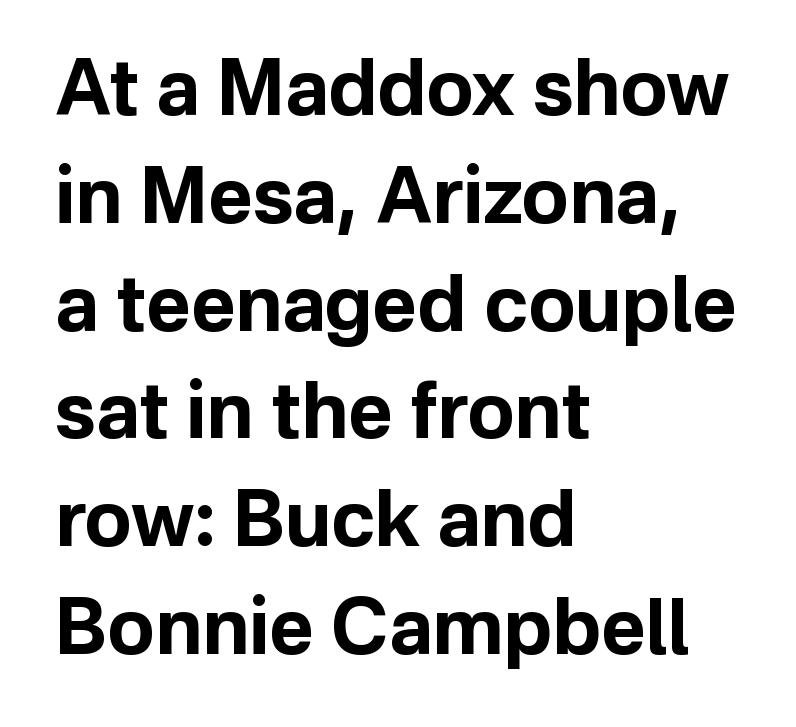
{"serif": "no", "italic": "no", "bold": "yes", "weight": "bold", "width": "normal", "stroke_contrast": "low", "x_height": "medium", "monospaced": "no", "underline": "no", "align": "left", "line_spacing": "normal", "line_spacing_ratio": 1.4, "letter_spacing": "normal", "letter_spacing_em": 0.0, "glyph_px": 77}
